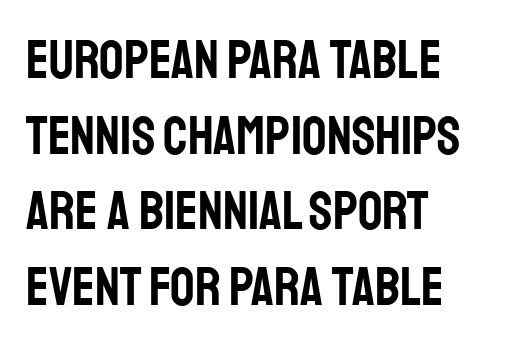
{"serif": "no", "italic": "no", "width": "condensed", "stroke_contrast": "low", "x_height": "large", "monospaced": "no", "underline": "no", "align": "left", "line_spacing": "normal", "line_spacing_ratio": 1.4, "letter_spacing": "normal", "letter_spacing_em": 0.0, "glyph_px": 54}
